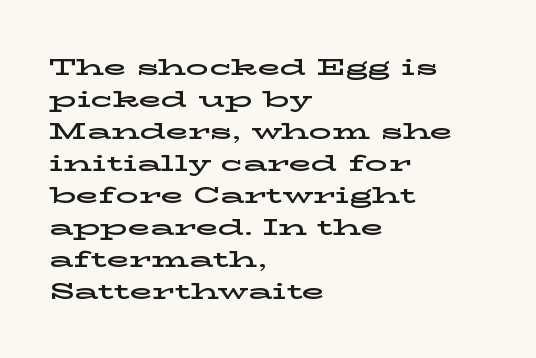
Q: Is the text italic (slanted)? A: No, it is upright.
Q: Is the text underlined? A: No.
Q: How is the paragraph aligned? A: Left-aligned.
Q: Is the spacing between letters normal or unusually wide? A: Normal.
Q: Is the spacing between lines tight, normal or loose? A: Normal.
